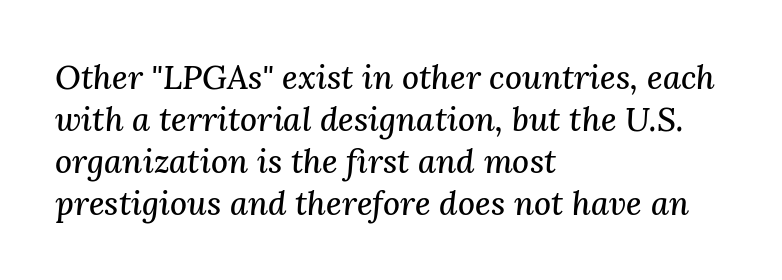
{"serif": "yes", "italic": "yes", "lean": "right", "slant_degrees": 3, "width": "normal", "stroke_contrast": "medium", "x_height": "medium", "monospaced": "no", "underline": "no", "align": "left", "line_spacing": "normal", "line_spacing_ratio": 1.27, "letter_spacing": "normal", "letter_spacing_em": 0.0, "glyph_px": 33}
